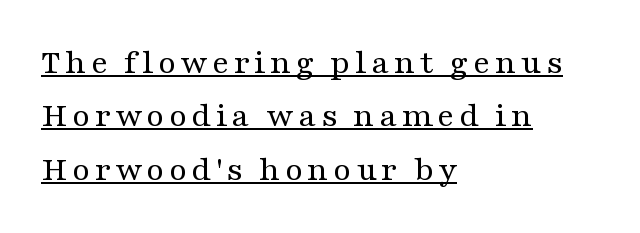
{"serif": "yes", "italic": "no", "bold": "no", "weight": "regular", "width": "wide", "stroke_contrast": "medium", "x_height": "medium", "monospaced": "no", "underline": "yes", "align": "left", "line_spacing": "normal", "line_spacing_ratio": 1.48, "glyph_px": 36}
